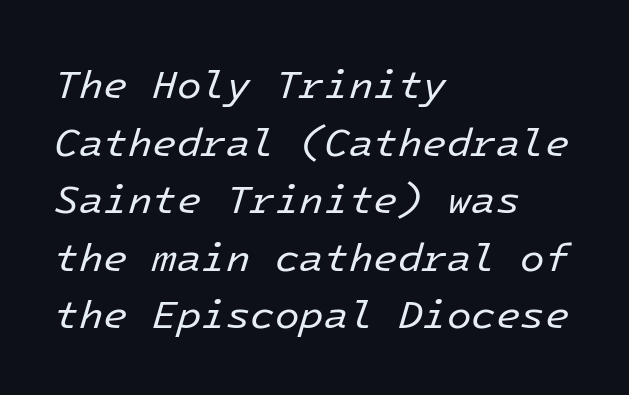
The typesetting does not lean heavy: it is not bold. The lines sit at an ordinary, default distance from one another. An italicized treatment has been applied to the whole sample. The lines are quadded left.
